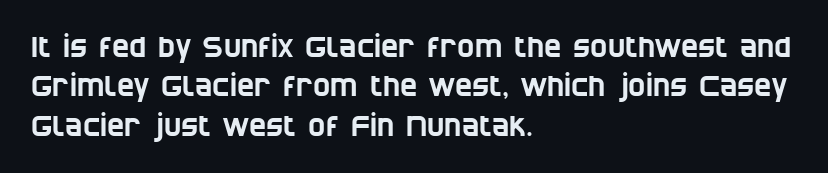
{"serif": "no", "width": "condensed", "stroke_contrast": "low", "x_height": "large", "monospaced": "no", "underline": "no", "align": "left", "line_spacing": "normal", "line_spacing_ratio": 1.36, "letter_spacing": "normal", "letter_spacing_em": 0.0, "glyph_px": 29}
